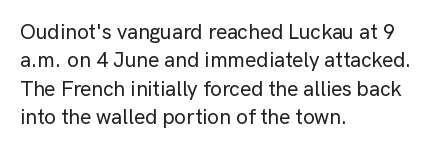
Q: Is the text italic (slanted)? A: No, it is upright.
Q: Is the text underlined? A: No.
Q: How is the paragraph aligned? A: Left-aligned.
Q: Is the spacing between letters normal or unusually wide? A: Normal.
Q: Is the spacing between lines tight, normal or loose? A: Normal.
